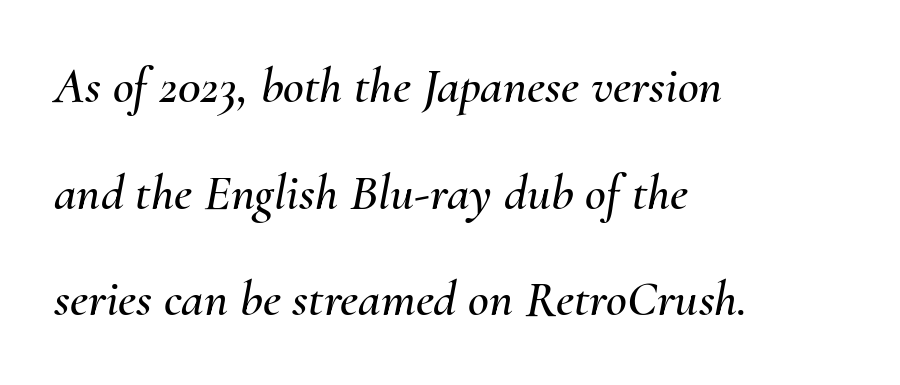
{"italic": "yes", "lean": "right", "slant_degrees": 10, "width": "normal", "stroke_contrast": "medium", "x_height": "small", "monospaced": "no", "underline": "no", "align": "left", "line_spacing": "loose", "line_spacing_ratio": 2.09, "letter_spacing": "normal", "letter_spacing_em": 0.0, "glyph_px": 51}
